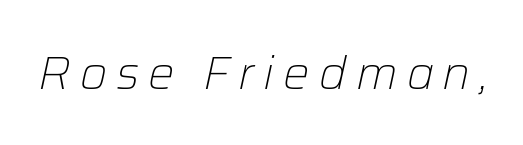
{"italic": "yes", "lean": "right", "slant_degrees": 12, "bold": "no", "weight": "light", "width": "normal", "stroke_contrast": "low", "x_height": "medium", "monospaced": "no", "underline": "no", "glyph_px": 47}
